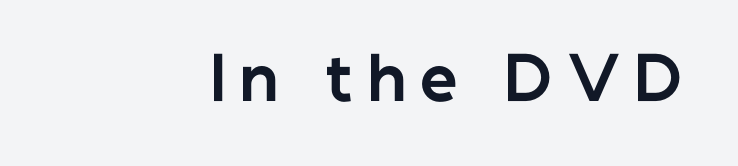
The image shows 59 px bold sans-serif type, upright; set right-aligned, unusually wide letter spacing (+0.25 em), not underlined; low stroke contrast and a medium x-height.
